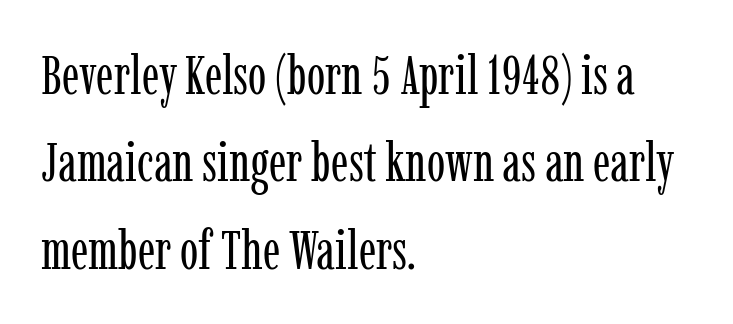
{"serif": "yes", "italic": "no", "bold": "no", "weight": "regular", "width": "condensed", "stroke_contrast": "low", "x_height": "medium", "monospaced": "no", "underline": "no", "align": "left", "line_spacing": "normal", "line_spacing_ratio": 1.59, "letter_spacing": "normal", "letter_spacing_em": 0.0, "glyph_px": 55}
